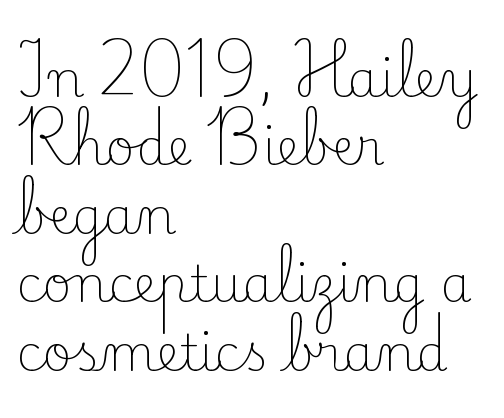
{"serif": "yes", "italic": "no", "bold": "no", "weight": "light", "width": "normal", "stroke_contrast": "low", "x_height": "small", "monospaced": "no", "underline": "no", "align": "left", "line_spacing": "normal", "line_spacing_ratio": 1.37, "letter_spacing": "normal", "letter_spacing_em": 0.0, "glyph_px": 50}
